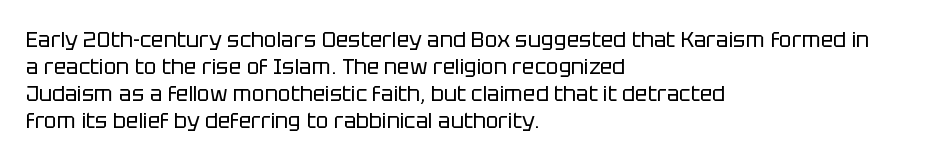
Q: Is the text bold? A: No.
Q: Is the text italic (slanted)? A: No, it is upright.
Q: Is the text underlined? A: No.
Q: How is the paragraph aligned? A: Left-aligned.
Q: Is the spacing between letters normal or unusually wide? A: Normal.
Q: Is the spacing between lines tight, normal or loose? A: Normal.
